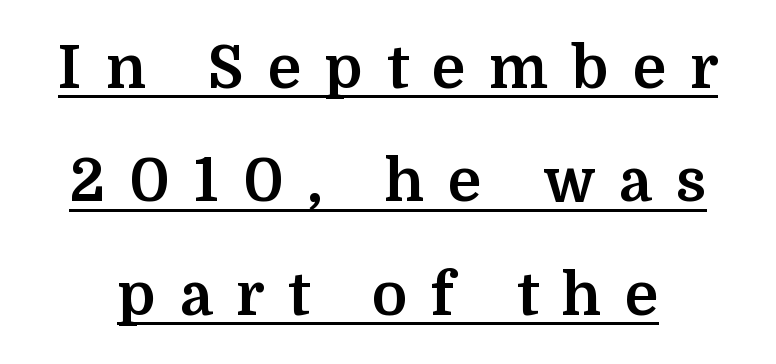
The image shows 59 px bold serif type, upright; set loose line spacing (1.92x), unusually wide letter spacing (+0.41 em), underlined; medium stroke contrast and a medium x-height.
